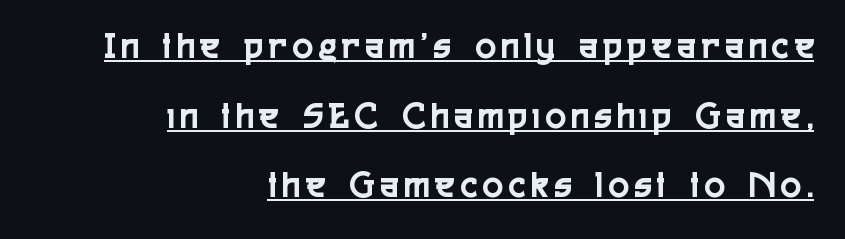
Q: Is the text italic (slanted)? A: No, it is upright.
Q: Is the typeface a serif or a sans-serif typeface? A: Sans-serif.
Q: Is the text underlined? A: Yes.
Q: How is the paragraph aligned? A: Right-aligned.
Q: Width (condensed, normal, or wide)? A: Condensed.
Q: x-height? A: Medium.
Q: Monospaced? A: No.
